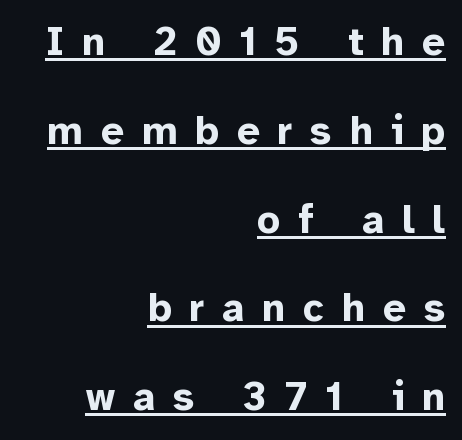
Look at the bottom of the vertical strokes: they stop flat, with no serifs. The paragraph has a hard right edge and a soft left edge. The letters are spread apart with noticeably loose tracking. Character widths vary here, with narrow letters taking less room than wide ones.
